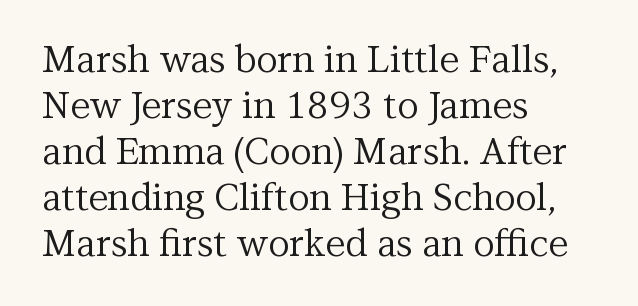
Line starts are locked; line ends wander. A typesetter would label this face a serif. Posture: vertical. Beneath every word, the page is bare. The type is set solid horizontally, with unmodified tracking. Stroke mass is kept to a normal reading level or below.
